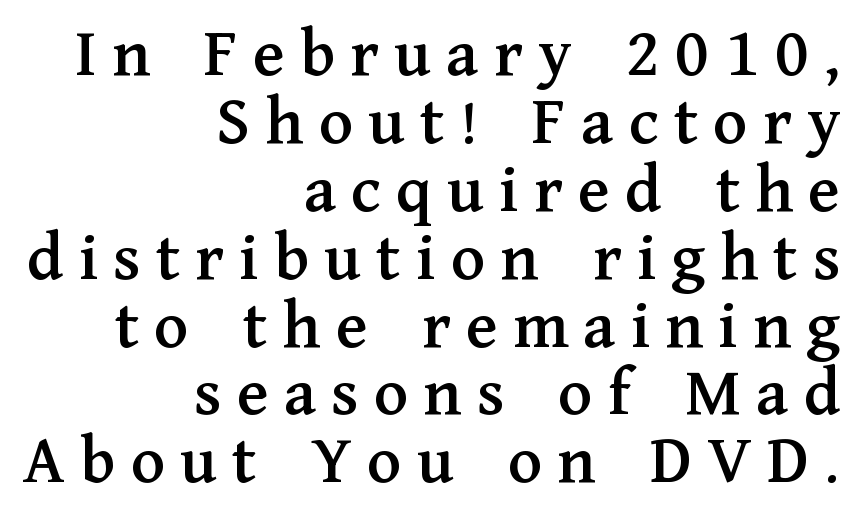
Cramped leading. You can tell it's not italic because the verticals are truly vertical. Horizontally, the lines are justified to the trailing edge only. The passage shown is typed in a proportional face where columns would drift.
